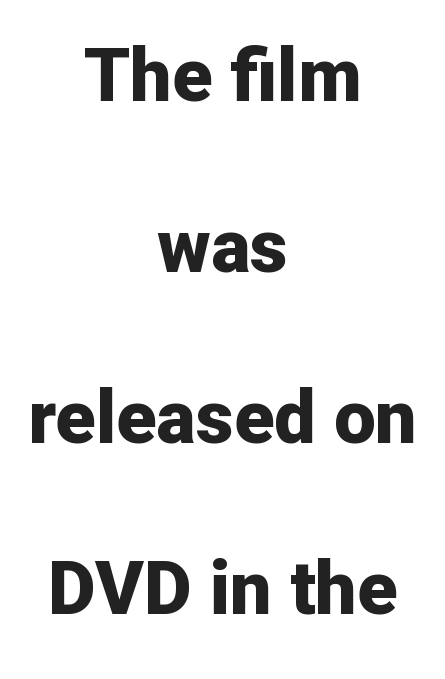
The rag falls on both sides of this text block equally. The glyphs have the mass of a bold cut. What stands out about the letter spacing? Nothing — it is the standard amount. Tall strokes in this sample are plumb rather than angled. Each letter keeps its own natural width here, so spacing adapts to shape.
